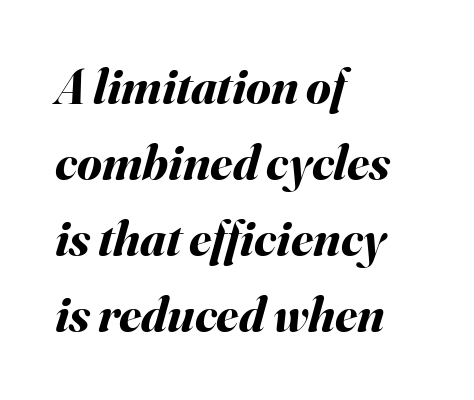
Q: Is the text bold? A: Yes.
Q: Is the text italic (slanted)? A: Yes, it leans right by about 16 degrees.
Q: Is the text underlined? A: No.
Q: How is the paragraph aligned? A: Left-aligned.
Q: Is the spacing between letters normal or unusually wide? A: Normal.
Q: Is the spacing between lines tight, normal or loose? A: Normal.
Q: Width (condensed, normal, or wide)? A: Normal.
Q: Stroke contrast? A: Medium.
Q: x-height? A: Small.
Q: Monospaced? A: No.
